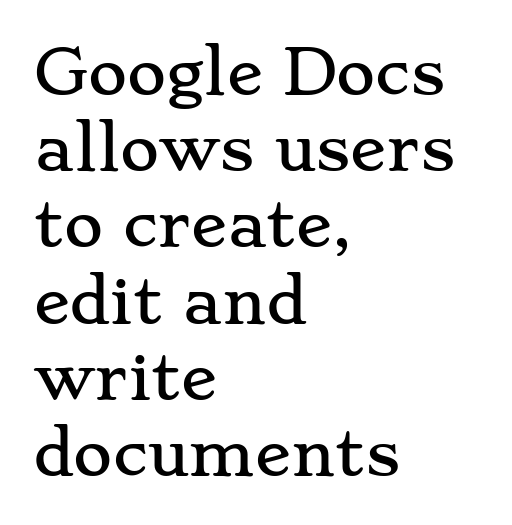
The image shows 60 px wide serif type, upright; set left-aligned, normal line spacing (1.27x), normal letter spacing, not underlined; low stroke contrast and a small x-height.
